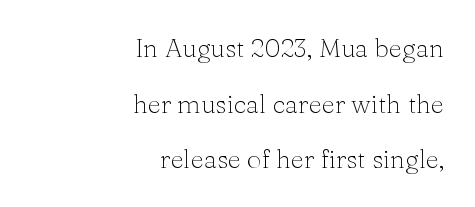
The block of text is sparse from top to bottom, with ample space between rows. On a weight scale, this lands at 450 or below. Type without underlining. A flush-right, rag-left setting is used for this passage.
